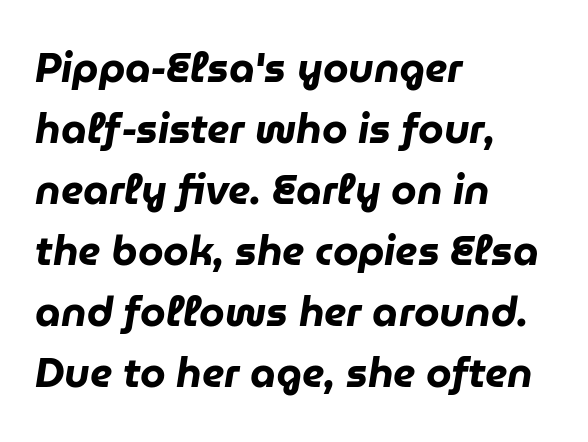
{"italic": "yes", "lean": "right", "slant_degrees": 9, "bold": "yes", "weight": "heavy", "width": "normal", "stroke_contrast": "low", "x_height": "medium", "monospaced": "no", "underline": "no", "align": "left", "line_spacing": "normal", "line_spacing_ratio": 1.49, "letter_spacing": "normal", "letter_spacing_em": 0.0, "glyph_px": 41}
